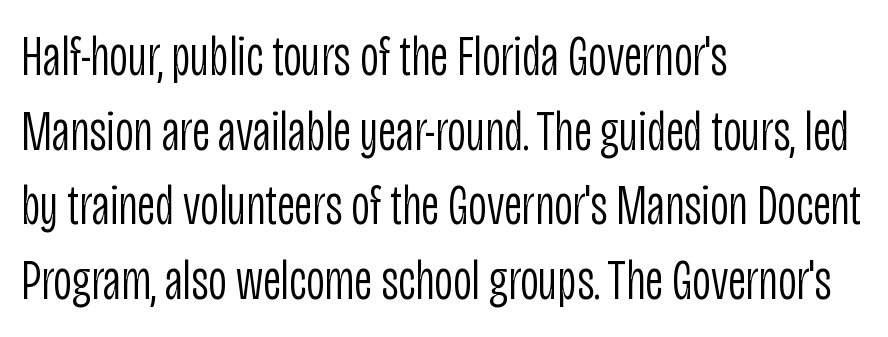
The image shows 57 px light, condensed sans-serif type, upright; set left-aligned, normal line spacing (1.31x), normal letter spacing, not underlined; low stroke contrast and a large x-height.
